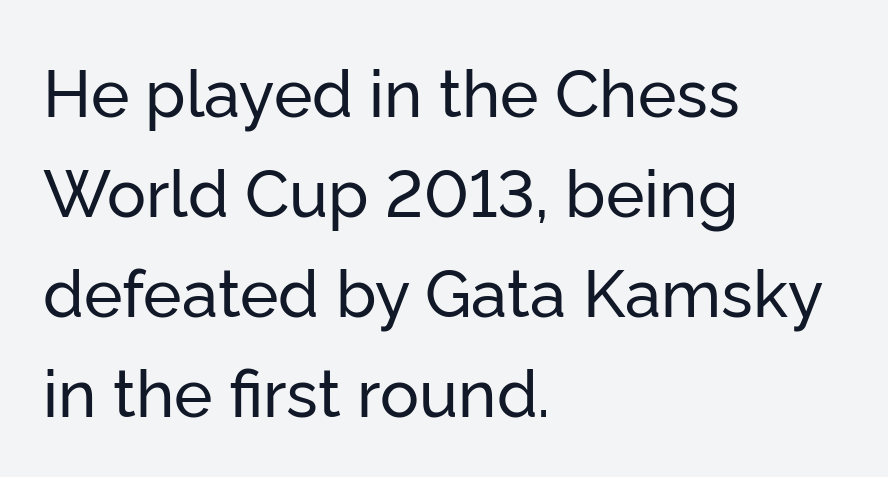
Q: Is the text italic (slanted)? A: No, it is upright.
Q: Is the typeface a serif or a sans-serif typeface? A: Sans-serif.
Q: Is the text underlined? A: No.
Q: How is the paragraph aligned? A: Left-aligned.
Q: Is the spacing between letters normal or unusually wide? A: Normal.
Q: Is the spacing between lines tight, normal or loose? A: Normal.
Q: Width (condensed, normal, or wide)? A: Normal.
Q: Stroke contrast? A: Low.
Q: x-height? A: Medium.
Q: Monospaced? A: No.
